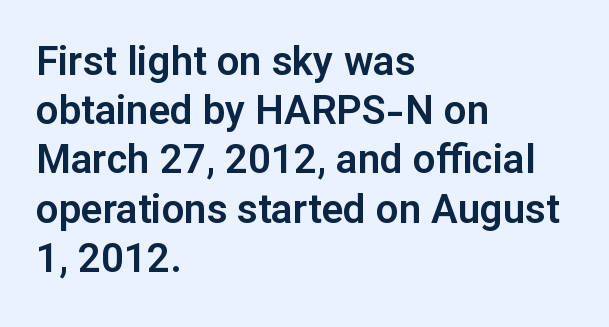
The image shows 40 px sans-serif type, upright; set left-aligned, line spacing 1.23x, normal letter spacing, not underlined; low stroke contrast and a medium x-height.
